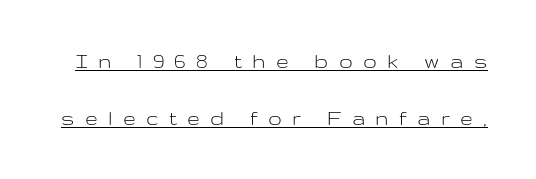
Beneath each row of characters lies a ruled line. A typesetter would call this leading open, well beyond the default. Substantial extra tracking has been applied to these lines. Compared with a typical body face, this is equally light or lighter still. Unlike italic type, these characters show no tilt at all.
